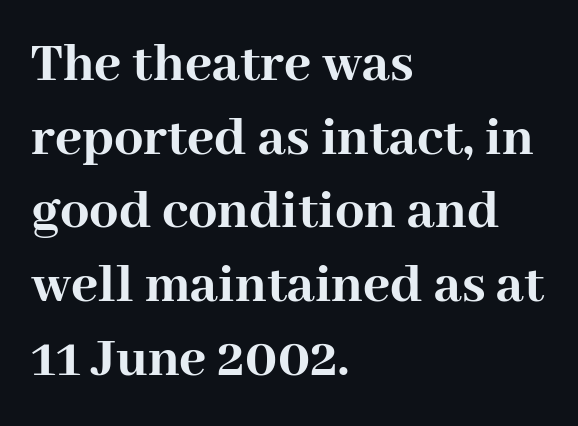
{"serif": "yes", "italic": "no", "bold": "yes", "weight": "semibold", "width": "normal", "stroke_contrast": "high", "x_height": "medium", "monospaced": "no", "underline": "no", "align": "left", "line_spacing": "normal", "line_spacing_ratio": 1.27, "letter_spacing": "normal", "letter_spacing_em": 0.0, "glyph_px": 58}
